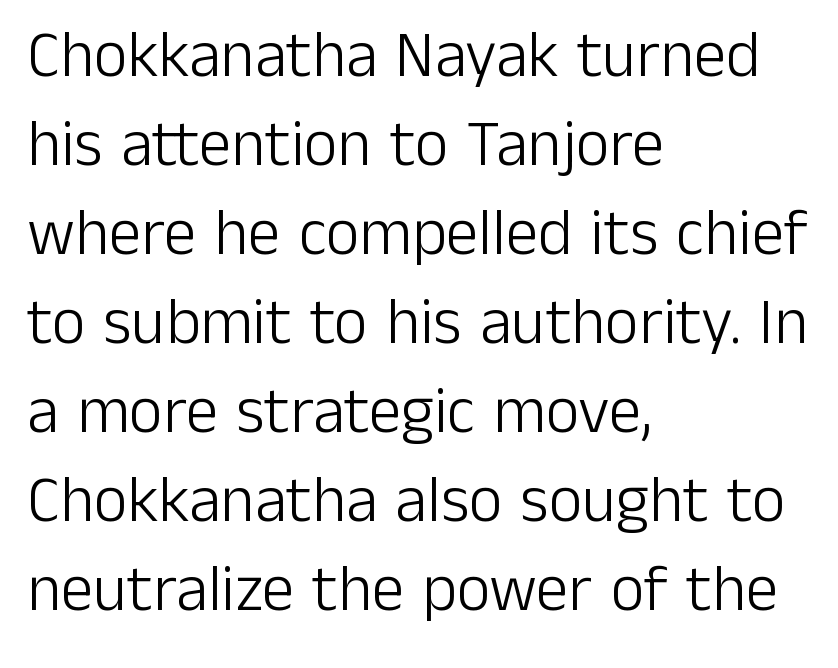
{"serif": "no", "italic": "no", "bold": "no", "weight": "light", "width": "normal", "stroke_contrast": "low", "x_height": "medium", "monospaced": "no", "underline": "no", "align": "left", "line_spacing": "normal", "line_spacing_ratio": 1.37, "letter_spacing": "normal", "letter_spacing_em": 0.0, "glyph_px": 65}
